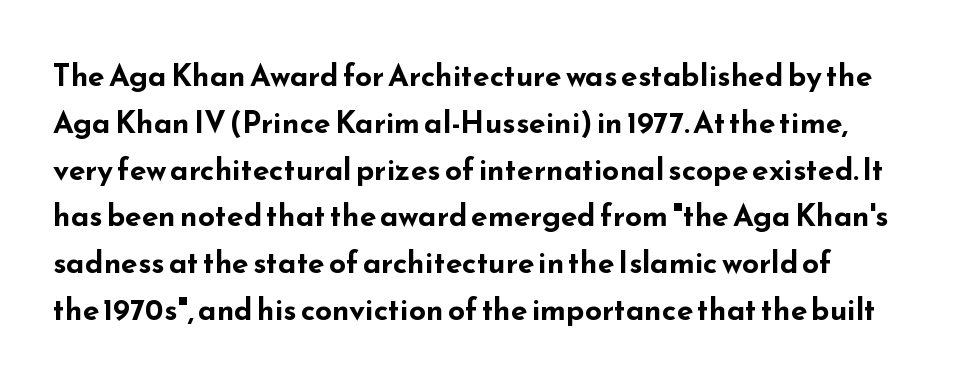
Are there feet on the stems? There aren't — it's a sans. Weight check: bold — yes, fully. If you measured baseline to baseline, you'd find a middling distance. Each letter keeps its own natural width here, so spacing adapts to shape. The text block is weighted toward the left margin, trailing off unevenly rightward. A roman cut, with each character standing at attention.
